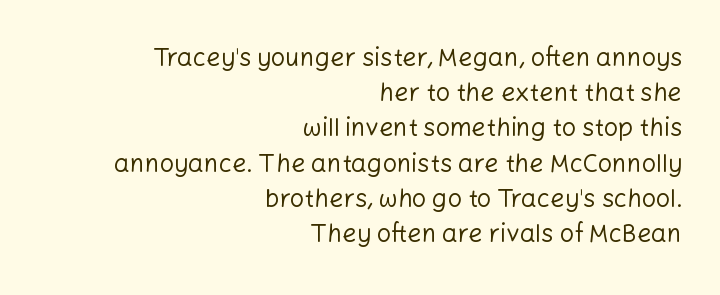
Q: Is the text bold? A: No.
Q: Is the text italic (slanted)? A: No, it is upright.
Q: Is the text underlined? A: No.
Q: How is the paragraph aligned? A: Right-aligned.
Q: Is the spacing between letters normal or unusually wide? A: Normal.
Q: Is the spacing between lines tight, normal or loose? A: Normal.
